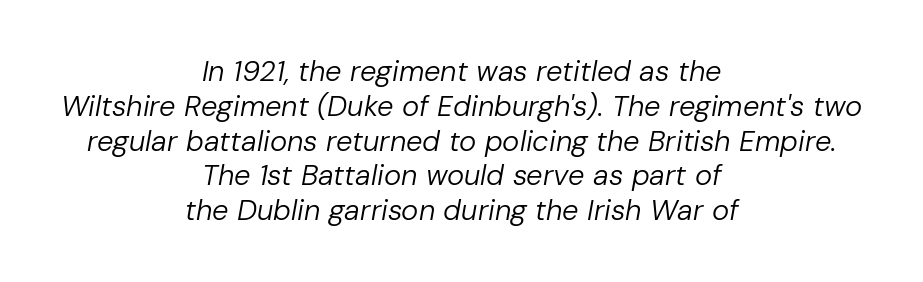
{"italic": "yes", "lean": "right", "slant_degrees": 10, "bold": "no", "weight": "regular", "width": "normal", "stroke_contrast": "low", "x_height": "medium", "monospaced": "no", "underline": "no", "align": "center", "line_spacing_ratio": 1.2, "letter_spacing": "normal", "letter_spacing_em": 0.0, "glyph_px": 29}
